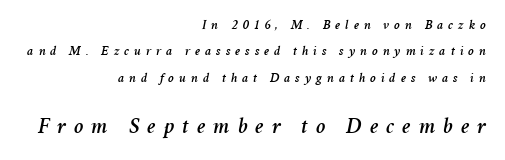
Q: Is the text italic (slanted)? A: Yes, it leans right by about 11 degrees.
Q: Is the text underlined? A: No.
Q: How is the paragraph aligned? A: Right-aligned.
Q: Is the spacing between letters normal or unusually wide? A: Unusually wide.
Q: Which block of text is set in a larger size, the first (top) or the second (bottom)? A: The second (bottom) one.
